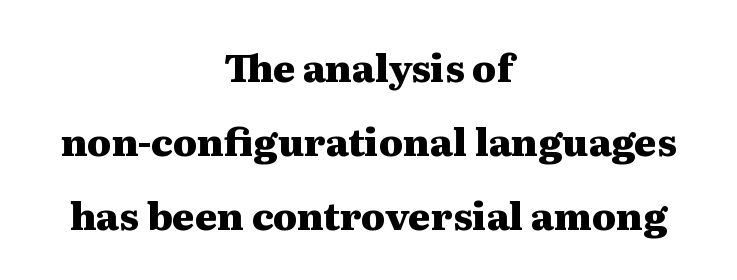
{"serif": "yes", "italic": "no", "bold": "yes", "weight": "heavy", "width": "wide", "stroke_contrast": "medium", "x_height": "medium", "monospaced": "no", "underline": "no", "align": "center", "line_spacing": "loose", "line_spacing_ratio": 1.95, "letter_spacing": "normal", "letter_spacing_em": 0.0, "glyph_px": 38}
